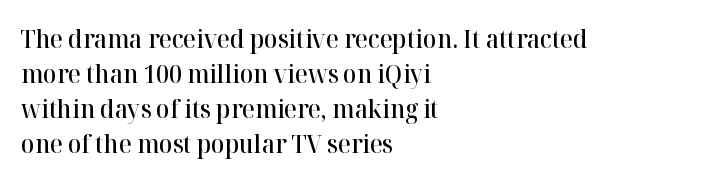
Q: Is the text bold? A: Semi-bold.
Q: Is the text italic (slanted)? A: No, it is upright.
Q: Is the text underlined? A: No.
Q: How is the paragraph aligned? A: Left-aligned.
Q: Is the spacing between letters normal or unusually wide? A: Normal.
Q: Is the spacing between lines tight, normal or loose? A: Normal.
